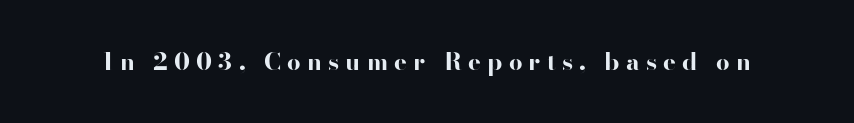
{"italic": "no", "bold": "yes", "underline": "no", "letter_spacing": "wide", "letter_spacing_em": 0.26, "glyph_px": 24}
